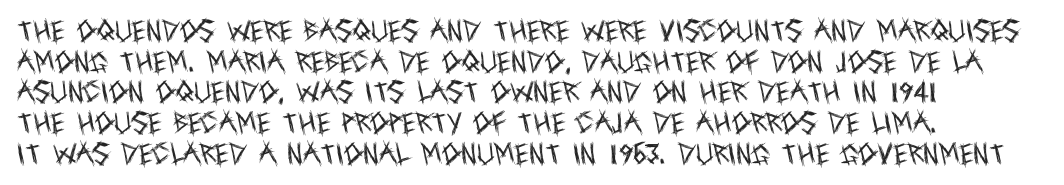
The image shows 24 px text type, upright; set left-aligned, normal line spacing (1.28x), normal letter spacing, not underlined.
